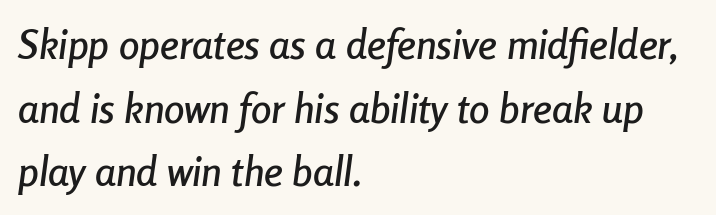
The space directly below the letters is spotless. Line beginnings align vertically; line endings do not. The letters sit at their default tracking, neither squeezed nor spread. Character widths vary here, with narrow letters taking less room than wide ones. How would I describe the line gaps? Plain and ordinary. The specimen reads as italic at a glance.
